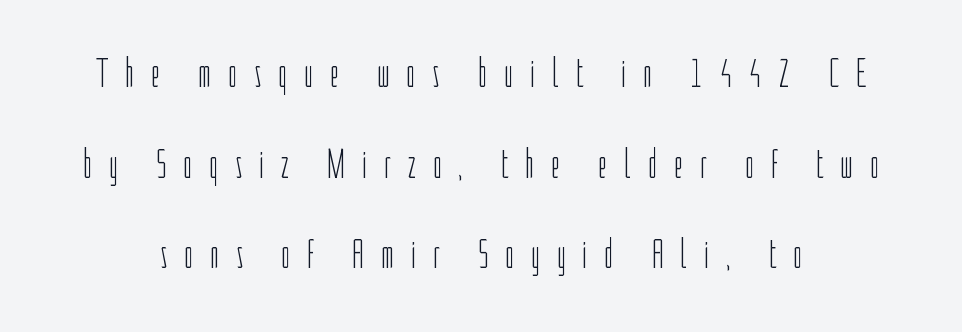
Q: Is the text bold? A: No.
Q: Is the text italic (slanted)? A: No, it is upright.
Q: Is the typeface a serif or a sans-serif typeface? A: Sans-serif.
Q: Is the text underlined? A: No.
Q: Is the spacing between letters normal or unusually wide? A: Unusually wide.
Q: Is the spacing between lines tight, normal or loose? A: Loose.
Q: Width (condensed, normal, or wide)? A: Condensed.
Q: Stroke contrast? A: Low.
Q: x-height? A: Medium.
Q: Monospaced? A: No.
